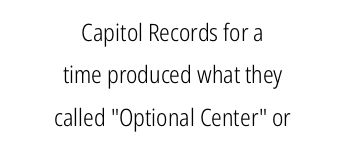
Underlining? Definitely not there. Ascenders rise straight up at ninety degrees. Every row of glyphs is offset so its center matches the block's center. On a weight scale, this lands at 450 or below. This rendering leaves character spacing at its baseline value.
